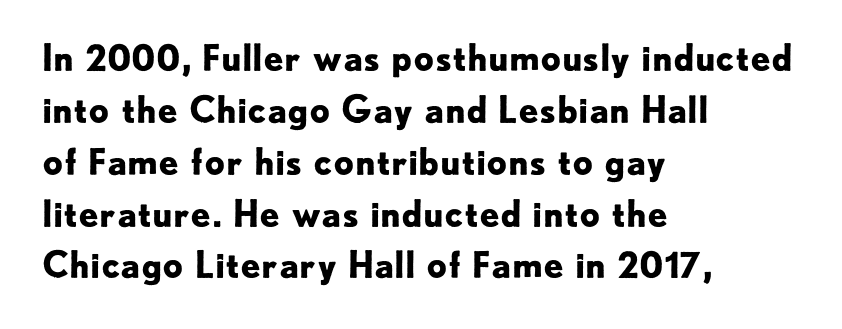
Q: Is the text bold? A: Yes.
Q: Is the text italic (slanted)? A: No, it is upright.
Q: Is the typeface a serif or a sans-serif typeface? A: Sans-serif.
Q: Is the text underlined? A: No.
Q: How is the paragraph aligned? A: Left-aligned.
Q: Is the spacing between letters normal or unusually wide? A: Normal.
Q: Is the spacing between lines tight, normal or loose? A: Normal.
Q: Width (condensed, normal, or wide)? A: Normal.
Q: Stroke contrast? A: Low.
Q: x-height? A: Small.
Q: Monospaced? A: No.
